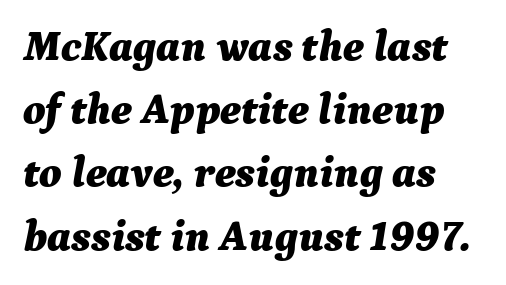
Q: Is the text bold? A: Yes.
Q: Is the text italic (slanted)? A: Yes, it leans right by about 9 degrees.
Q: Is the text underlined? A: No.
Q: How is the paragraph aligned? A: Left-aligned.
Q: Is the spacing between letters normal or unusually wide? A: Normal.
Q: Is the spacing between lines tight, normal or loose? A: Normal.
Q: Width (condensed, normal, or wide)? A: Normal.
Q: Stroke contrast? A: Medium.
Q: x-height? A: Medium.
Q: Monospaced? A: No.
